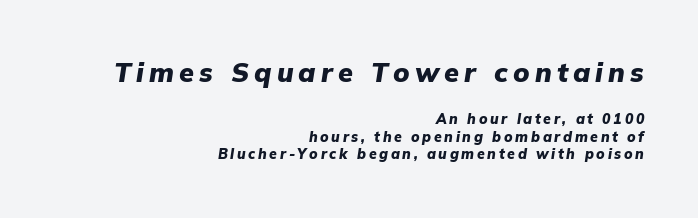
The image shows 27 px bold type, italic (leaning right); set right-aligned, normal line spacing (1.25x), not underlined; the first (top) block is 1.93x larger.
